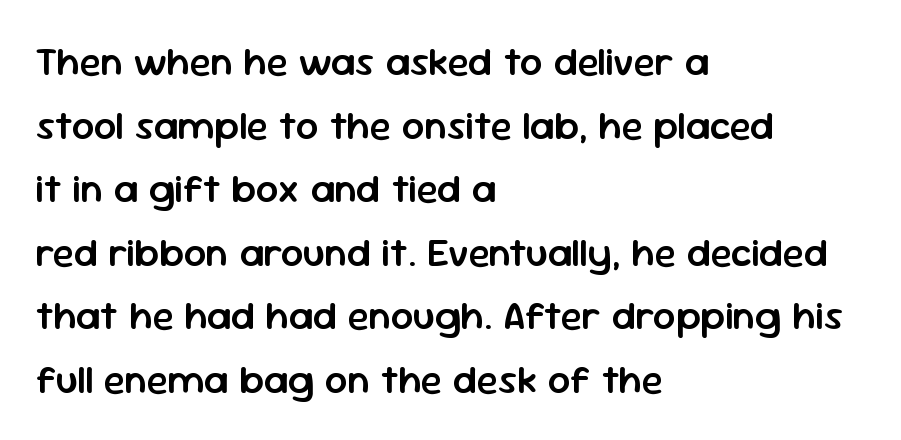
Q: Is the text bold? A: Semi-bold.
Q: Is the text italic (slanted)? A: No, it is upright.
Q: Is the typeface a serif or a sans-serif typeface? A: Sans-serif.
Q: Is the text underlined? A: No.
Q: How is the paragraph aligned? A: Left-aligned.
Q: Is the spacing between letters normal or unusually wide? A: Normal.
Q: Is the spacing between lines tight, normal or loose? A: Normal.
Q: Width (condensed, normal, or wide)? A: Normal.
Q: Stroke contrast? A: Low.
Q: x-height? A: Medium.
Q: Monospaced? A: No.
